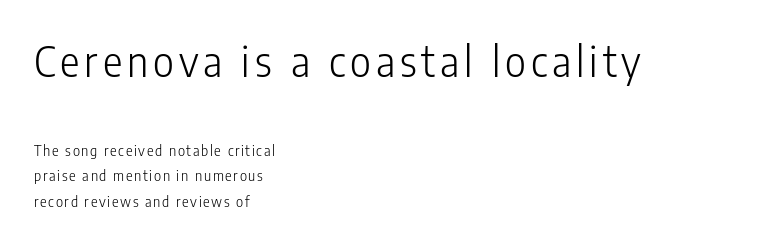
The rendering uses natural spacing where letterforms have individual widths. In terms of posture, this sample is upright. Heft: none added — not bold. Regarding serifs, this sample does without them. Short and long lines alike share a common starting point at left. Which of the two is more prominent by size? The first, at the top.
